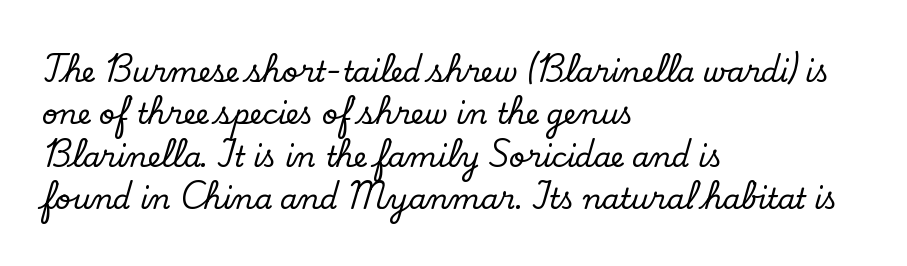
{"serif": "yes", "width": "normal", "stroke_contrast": "low", "x_height": "small", "monospaced": "no", "underline": "no", "align": "left", "line_spacing": "normal", "line_spacing_ratio": 1.51, "letter_spacing": "normal", "letter_spacing_em": 0.0, "glyph_px": 28}
